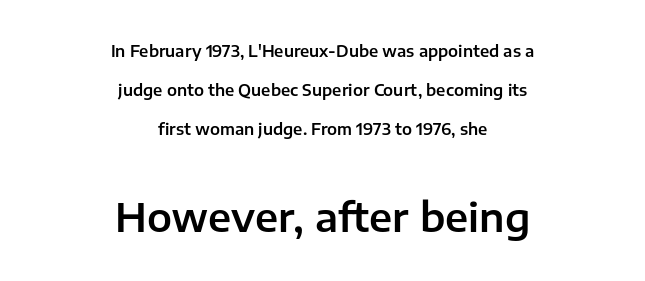
{"serif": "no", "italic": "no", "width": "normal", "stroke_contrast": "low", "x_height": "medium", "monospaced": "no", "underline": "no", "align": "center", "line_spacing": "loose", "line_spacing_ratio": 2.45, "letter_spacing": "normal", "letter_spacing_em": 0.0, "larger_block": "second", "size_ratio": 2.5, "glyph_px": 40}
